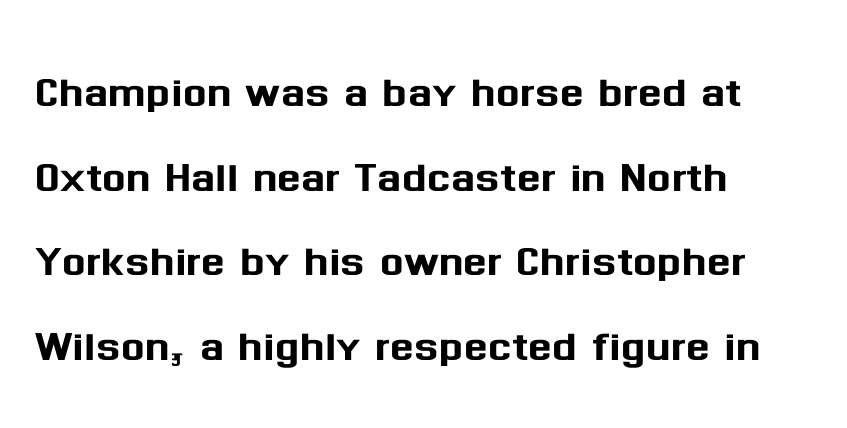
Q: Is the text italic (slanted)? A: No, it is upright.
Q: Is the typeface a serif or a sans-serif typeface? A: Sans-serif.
Q: Is the text underlined? A: No.
Q: How is the paragraph aligned? A: Left-aligned.
Q: Is the spacing between letters normal or unusually wide? A: Normal.
Q: Is the spacing between lines tight, normal or loose? A: Normal.
Q: Width (condensed, normal, or wide)? A: Normal.
Q: Stroke contrast? A: Medium.
Q: x-height? A: Medium.
Q: Monospaced? A: No.
